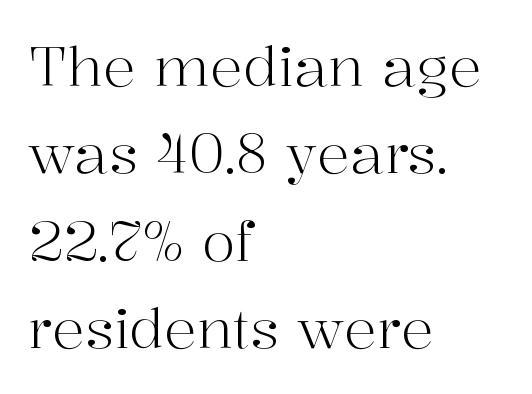
{"serif": "yes", "italic": "no", "bold": "no", "weight": "light", "width": "normal", "stroke_contrast": "high", "x_height": "medium", "monospaced": "no", "underline": "no", "align": "left", "line_spacing": "normal", "line_spacing_ratio": 1.59, "letter_spacing": "normal", "letter_spacing_em": 0.0, "glyph_px": 55}
